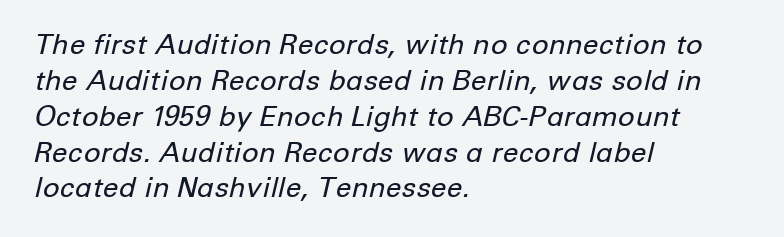
{"italic": "yes", "lean": "right", "slant_degrees": 12, "bold": "no", "weight": "regular", "width": "normal", "stroke_contrast": "low", "x_height": "medium", "monospaced": "no", "underline": "no", "align": "left", "line_spacing": "normal", "line_spacing_ratio": 1.28, "letter_spacing": "normal", "letter_spacing_em": 0.0, "glyph_px": 28}
